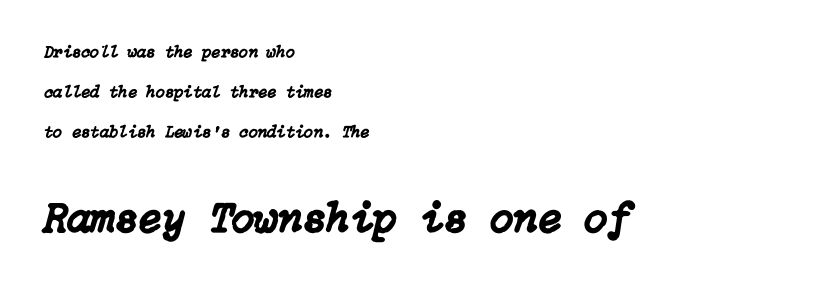
{"italic": "yes", "lean": "right", "slant_degrees": 15, "width": "normal", "stroke_contrast": "low", "x_height": "medium", "underline": "no", "align": "left", "line_spacing": "loose", "line_spacing_ratio": 2.36, "letter_spacing": "normal", "letter_spacing_em": 0.0, "larger_block": "second", "size_ratio": 2.53, "glyph_px": 43}
